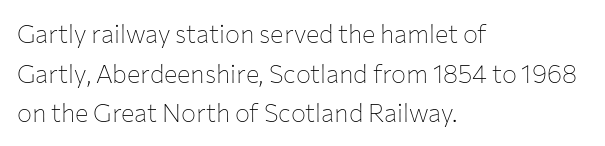
Q: Is the text bold? A: No.
Q: Is the text italic (slanted)? A: No, it is upright.
Q: Is the text underlined? A: No.
Q: How is the paragraph aligned? A: Left-aligned.
Q: Is the spacing between letters normal or unusually wide? A: Normal.
Q: Is the spacing between lines tight, normal or loose? A: Normal.
